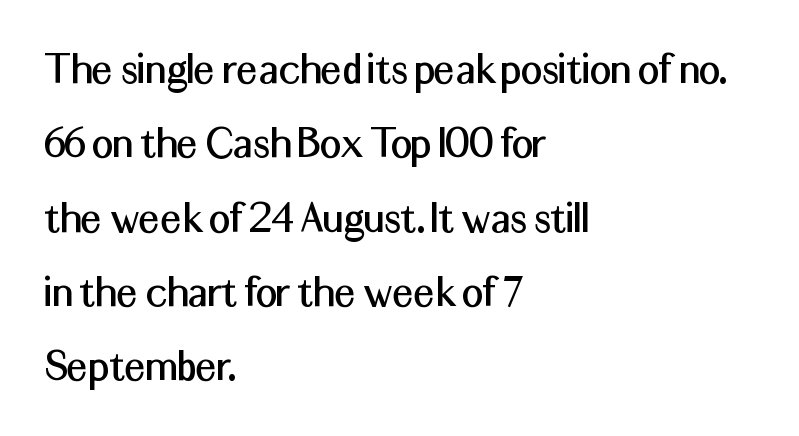
{"serif": "no", "italic": "no", "width": "normal", "stroke_contrast": "medium", "x_height": "medium", "monospaced": "no", "underline": "no", "align": "left", "line_spacing": "normal", "line_spacing_ratio": 1.58, "letter_spacing": "normal", "letter_spacing_em": 0.0, "glyph_px": 47}
